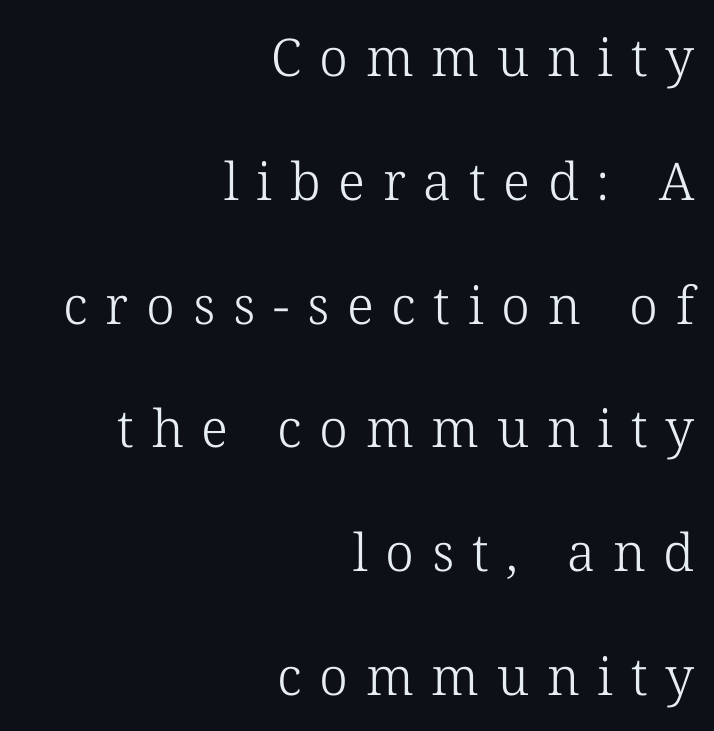
{"serif": "yes", "italic": "no", "bold": "no", "weight": "light", "width": "normal", "stroke_contrast": "low", "x_height": "medium", "monospaced": "no", "underline": "no", "align": "right", "line_spacing": "loose", "line_spacing_ratio": 2.38, "letter_spacing": "wide", "letter_spacing_em": 0.34, "glyph_px": 52}
